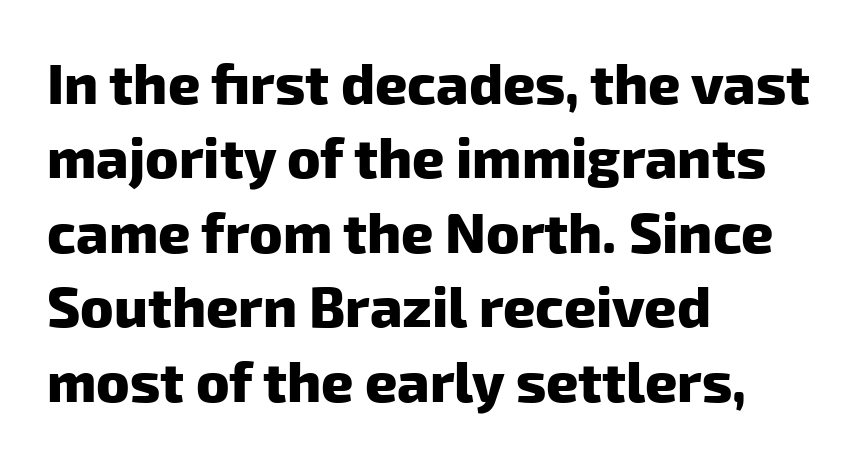
The glyphs are unaccompanied by any horizontal stroke below them. You could not count columns in this text — the font is proportionally spaced. A normal amount of white space separates one row of letters from the next. The typesetting leans heavy: a genuine bold.
